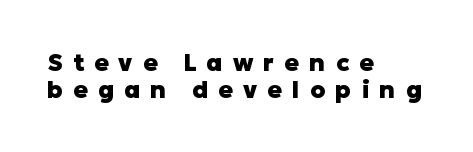
The tracking reads as deliberately expanded to a designer's eye. Only glyphs here, with clear space below each row. The typography opts for an upright posture over an oblique one. Cramped leading.
